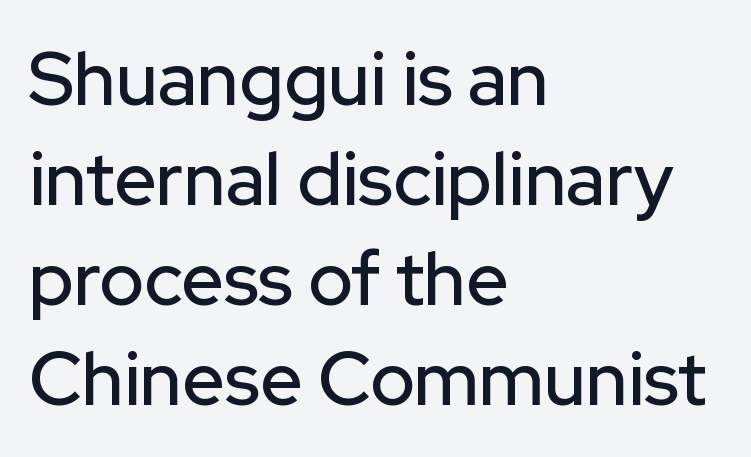
The image shows 74 px sans-serif type, upright; set left-aligned, normal line spacing (1.35x), normal letter spacing, not underlined; low stroke contrast and a medium x-height.
